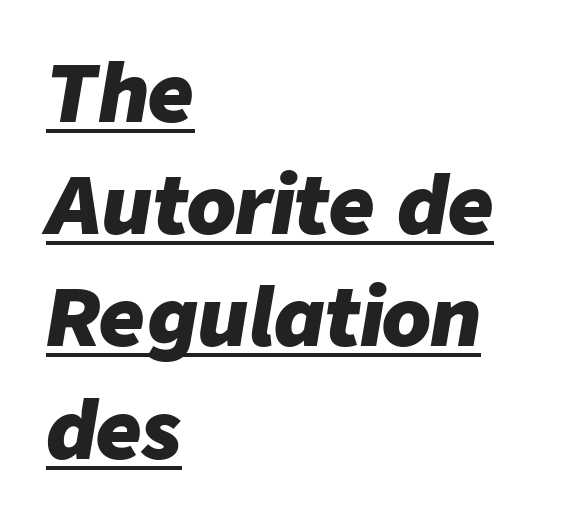
Q: Is the text bold? A: Yes.
Q: Is the text italic (slanted)? A: Yes, it leans right by about 9 degrees.
Q: Is the text underlined? A: Yes.
Q: How is the paragraph aligned? A: Left-aligned.
Q: Is the spacing between letters normal or unusually wide? A: Normal.
Q: Is the spacing between lines tight, normal or loose? A: Normal.
Q: Width (condensed, normal, or wide)? A: Normal.
Q: Stroke contrast? A: Low.
Q: x-height? A: Medium.
Q: Monospaced? A: No.
